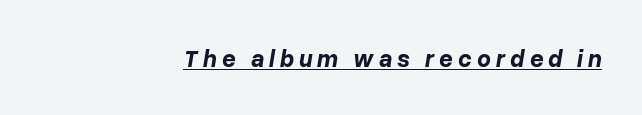
{"italic": "yes", "lean": "right", "slant_degrees": 10, "bold": "yes", "underline": "yes", "align": "right", "letter_spacing": "wide", "letter_spacing_em": 0.21, "glyph_px": 24}
